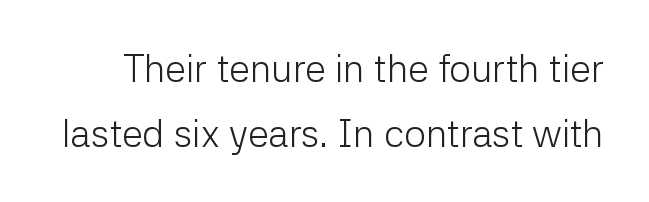
Each letter keeps its own natural width here, so spacing adapts to shape. Only glyphs here, with clear space below each row. A light-to-regular cut is what we see here. I'd call this a sans setting — the letters go barefoot. Students, note that the glyphs here touch the page at normal intervals.
